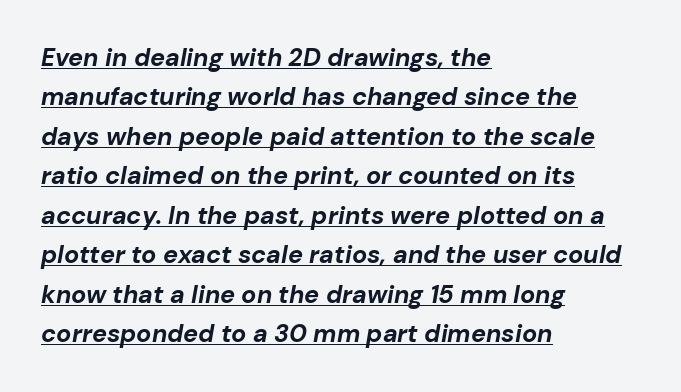
Q: Is the text bold? A: Yes.
Q: Is the text italic (slanted)? A: Yes, it leans right by about 10 degrees.
Q: Is the text underlined? A: Yes.
Q: How is the paragraph aligned? A: Left-aligned.
Q: Is the spacing between letters normal or unusually wide? A: Normal.
Q: Is the spacing between lines tight, normal or loose? A: Normal.
